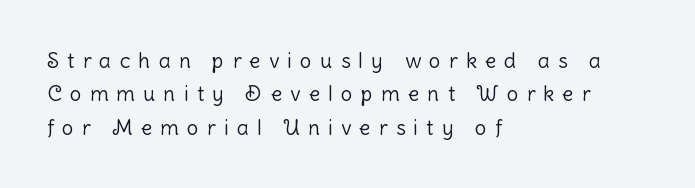
Q: Is the text bold? A: No.
Q: Is the text italic (slanted)? A: No, it is upright.
Q: Is the text underlined? A: No.
Q: How is the paragraph aligned? A: Left-aligned.
Q: Is the spacing between letters normal or unusually wide? A: Unusually wide.
Q: Is the spacing between lines tight, normal or loose? A: Normal.
